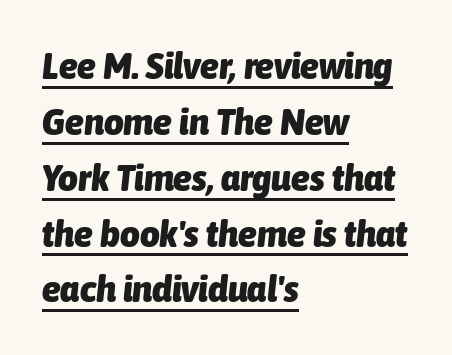
The image shows 38 px heavy, condensed type, italic (leaning right); set left-aligned, normal line spacing (1.47x), normal letter spacing, underlined; low stroke contrast and a medium x-height.
